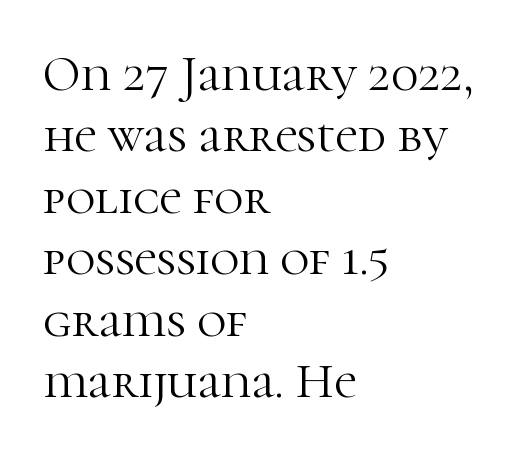
{"serif": "yes", "italic": "no", "bold": "no", "weight": "light", "width": "normal", "stroke_contrast": "high", "x_height": "medium", "monospaced": "no", "underline": "no", "align": "left", "line_spacing_ratio": 1.23, "letter_spacing": "normal", "letter_spacing_em": 0.0, "glyph_px": 50}
